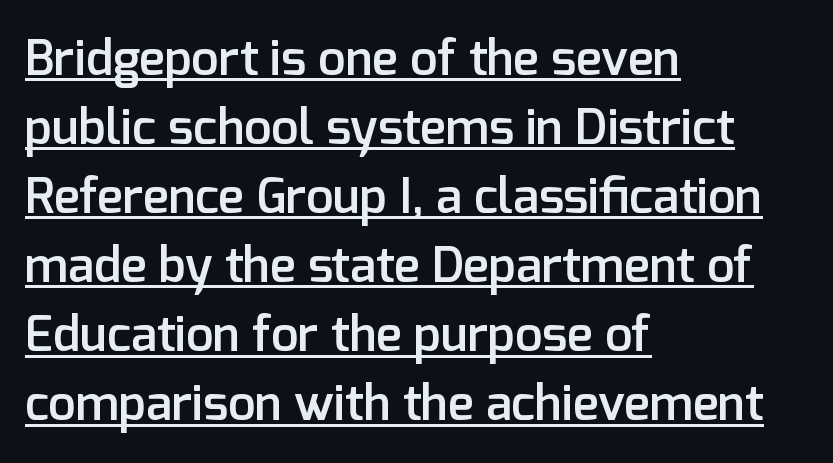
The image shows 49 px semibold sans-serif type, upright; set left-aligned, normal line spacing (1.41x), normal letter spacing, underlined; low stroke contrast and a medium x-height.
